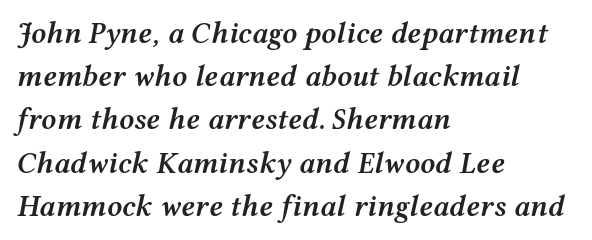
Q: Is the text bold? A: Semi-bold.
Q: Is the text italic (slanted)? A: Yes, it leans right by about 12 degrees.
Q: Is the text underlined? A: No.
Q: How is the paragraph aligned? A: Left-aligned.
Q: Is the spacing between letters normal or unusually wide? A: Normal.
Q: Is the spacing between lines tight, normal or loose? A: Normal.
Q: Width (condensed, normal, or wide)? A: Wide.
Q: Stroke contrast? A: Medium.
Q: x-height? A: Medium.
Q: Monospaced? A: No.
